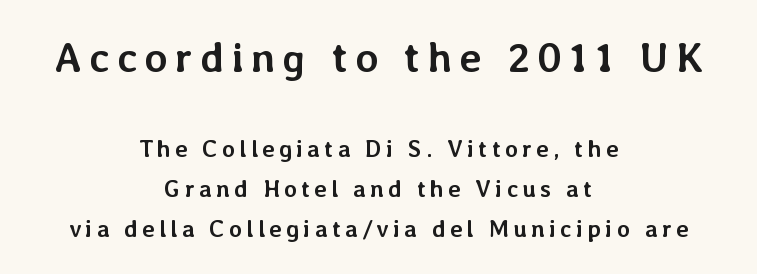
{"italic": "no", "bold": "yes", "weight": "semibold", "width": "normal", "stroke_contrast": "low", "x_height": "medium", "monospaced": "no", "underline": "no", "align": "center", "line_spacing": "normal", "line_spacing_ratio": 1.66, "larger_block": "first", "size_ratio": 1.75, "glyph_px": 42}
